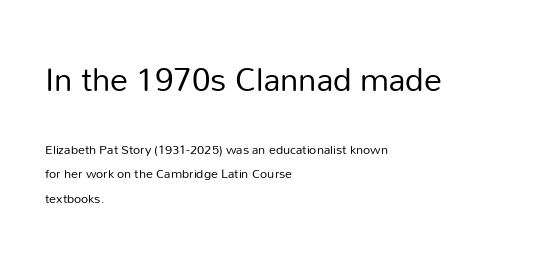
Typographically, this falls in the sans-serif category. Compared with typical body copy, the letter spacing here is the same. A student would call this left alignment; a typographer would say flush left, rag right. Beneath every word, the page is bare. The lettering stays uniformly vertical, giving the passage a roman look.
